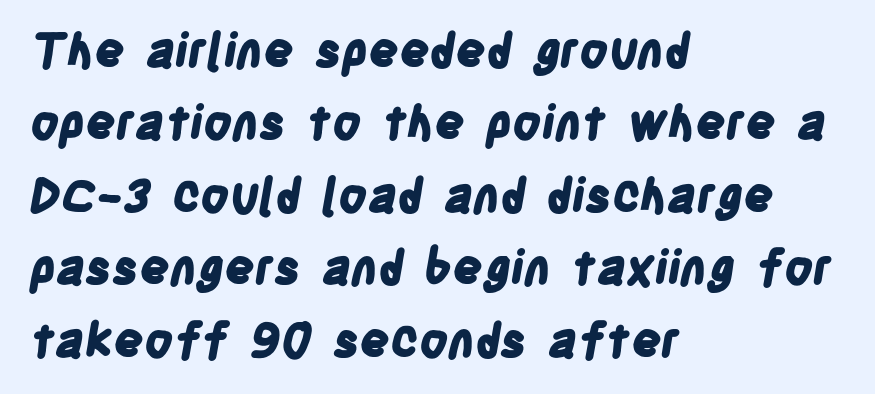
{"serif": "no", "bold": "yes", "weight": "bold", "width": "condensed", "stroke_contrast": "low", "x_height": "large", "monospaced": "no", "underline": "no", "align": "left", "line_spacing": "normal", "line_spacing_ratio": 1.54, "letter_spacing": "normal", "letter_spacing_em": 0.0, "glyph_px": 47}
